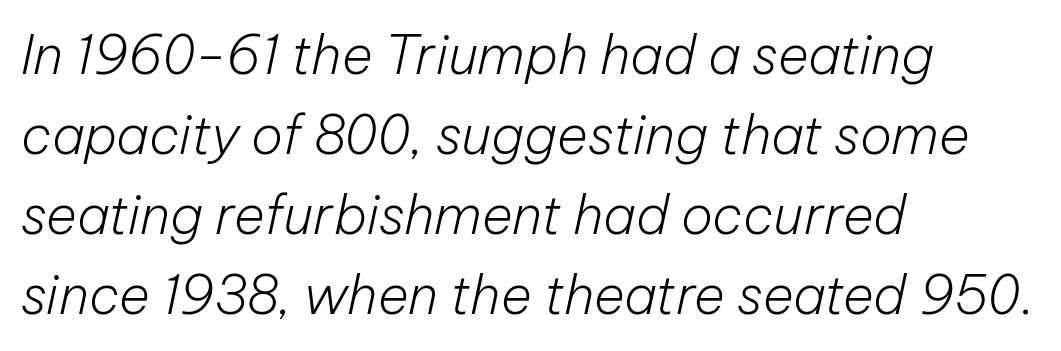
Each letter keeps its own natural width here, so spacing adapts to shape. Weight: not bold — regular or lighter. One-word summary of the alignment: left. Interline gaps are of average width in this sample. Rendered with sloped, italic letterforms.
